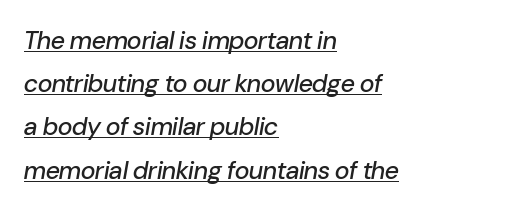
Glance below the letters and you will spot a drawn line. Rendered with sloped, italic letterforms. Tracking value appears to be zero — textbook default spacing. Is the block centered? No — it sits flush against the left margin.
